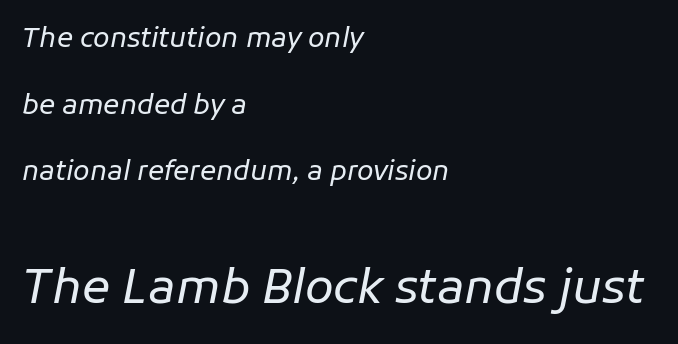
{"italic": "yes", "lean": "right", "slant_degrees": 11, "bold": "no", "weight": "regular", "width": "normal", "stroke_contrast": "low", "x_height": "medium", "monospaced": "no", "underline": "no", "align": "left", "line_spacing": "loose", "line_spacing_ratio": 2.47, "letter_spacing": "normal", "letter_spacing_em": 0.0, "larger_block": "second", "size_ratio": 1.74, "glyph_px": 47}
